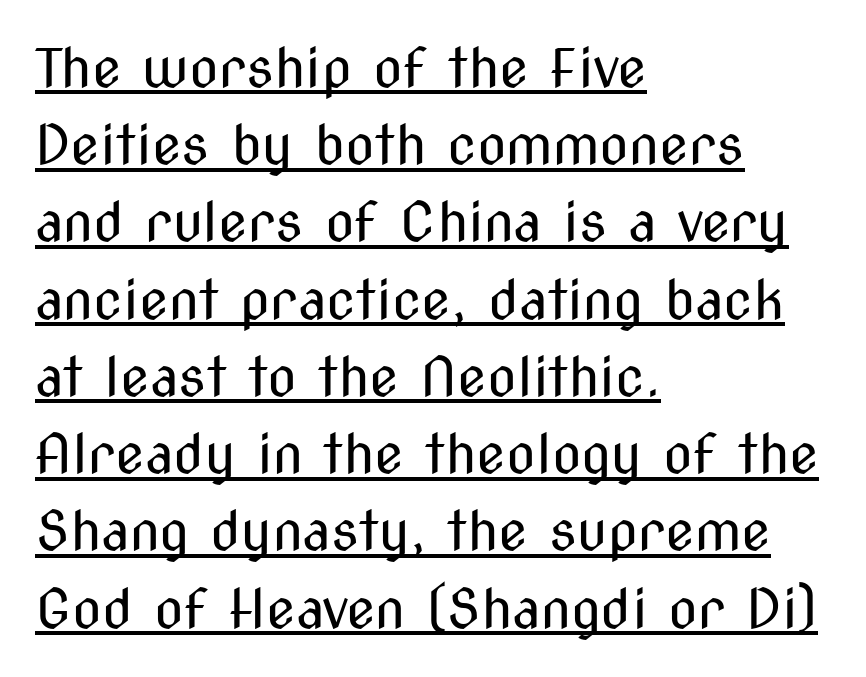
Q: Is the text bold? A: No.
Q: Is the text italic (slanted)? A: No, it is upright.
Q: Is the typeface a serif or a sans-serif typeface? A: Sans-serif.
Q: Is the text underlined? A: Yes.
Q: How is the paragraph aligned? A: Left-aligned.
Q: Is the spacing between letters normal or unusually wide? A: Normal.
Q: Is the spacing between lines tight, normal or loose? A: Normal.
Q: Width (condensed, normal, or wide)? A: Condensed.
Q: Stroke contrast? A: Medium.
Q: x-height? A: Medium.
Q: Monospaced? A: No.
